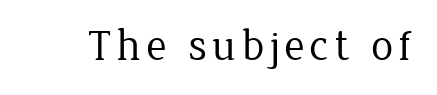
Q: Is the text bold? A: No.
Q: Is the text italic (slanted)? A: No, it is upright.
Q: Is the typeface a serif or a sans-serif typeface? A: Serif.
Q: Is the text underlined? A: No.
Q: Width (condensed, normal, or wide)? A: Normal.
Q: Stroke contrast? A: Low.
Q: x-height? A: Medium.
Q: Monospaced? A: No.
